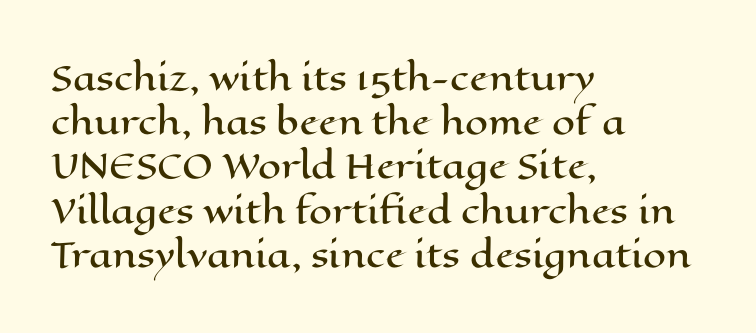
Line beginnings align vertically; line endings do not. Vertical spacing — default. The glyphs are unaccompanied by any horizontal stroke below them. Students, note that the glyphs here touch the page at normal intervals.
